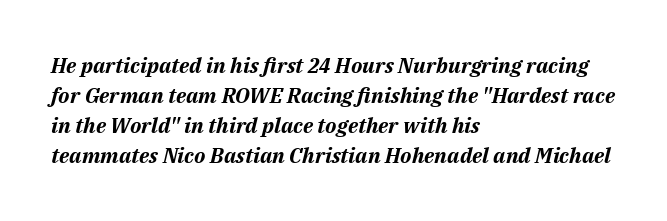
Q: Is the text bold? A: Yes.
Q: Is the text italic (slanted)? A: Yes, it leans right by about 14 degrees.
Q: Is the text underlined? A: No.
Q: How is the paragraph aligned? A: Left-aligned.
Q: Is the spacing between letters normal or unusually wide? A: Normal.
Q: Is the spacing between lines tight, normal or loose? A: Normal.
